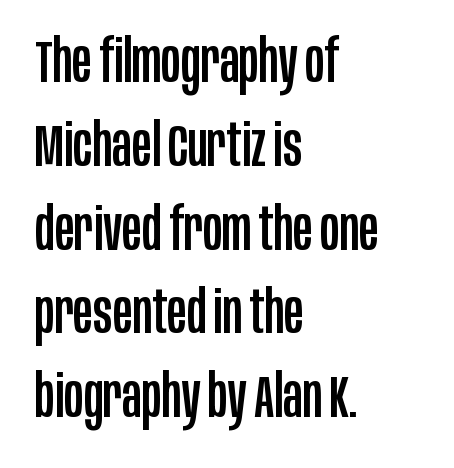
The image shows 59 px condensed sans-serif type, upright; set left-aligned, normal line spacing (1.42x), normal letter spacing, not underlined; low stroke contrast and a large x-height.
